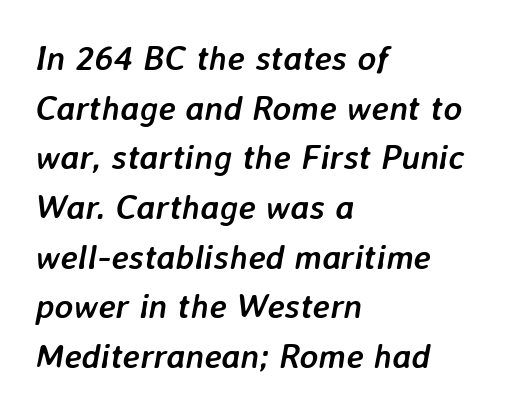
The image shows 35 px semibold type, italic (leaning right); set left-aligned, normal line spacing (1.42x), normal letter spacing, not underlined; low stroke contrast and a medium x-height.
